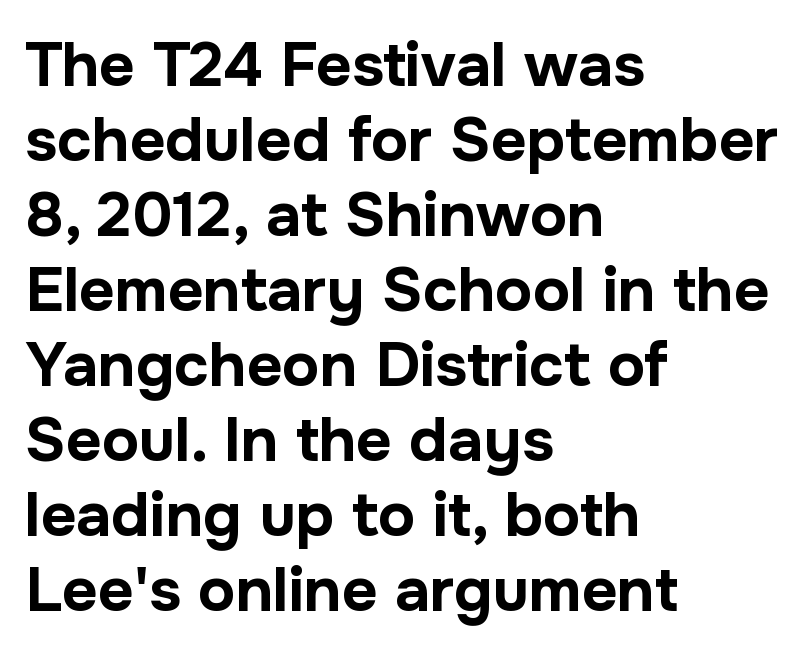
{"serif": "no", "italic": "no", "bold": "yes", "weight": "bold", "width": "normal", "stroke_contrast": "low", "x_height": "medium", "monospaced": "no", "underline": "no", "align": "left", "line_spacing_ratio": 1.21, "letter_spacing": "normal", "letter_spacing_em": 0.0, "glyph_px": 62}
